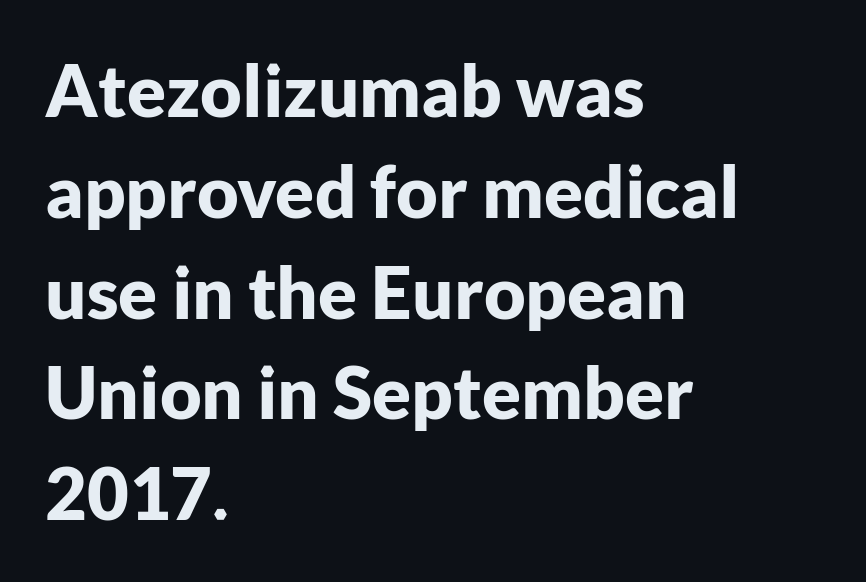
The image shows 72 px bold sans-serif type, upright; set left-aligned, normal line spacing (1.4x), normal letter spacing, not underlined; low stroke contrast and a medium x-height.
